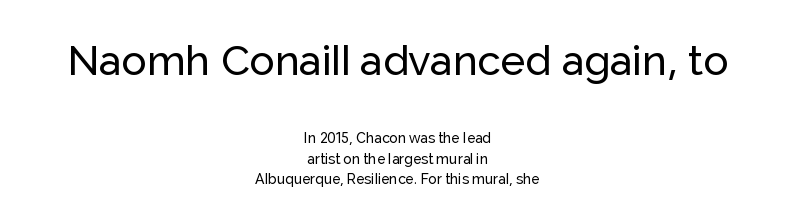
The initial chunk of copy outweighs the following chunk in type size. No italicization has been applied; the sample stays upright. These lines are rendered in a variable-pitch font. Normally led — the rows are evenly, conventionally spaced. Quick note: underline off. These lines are centered, leaving both edges ragged.
